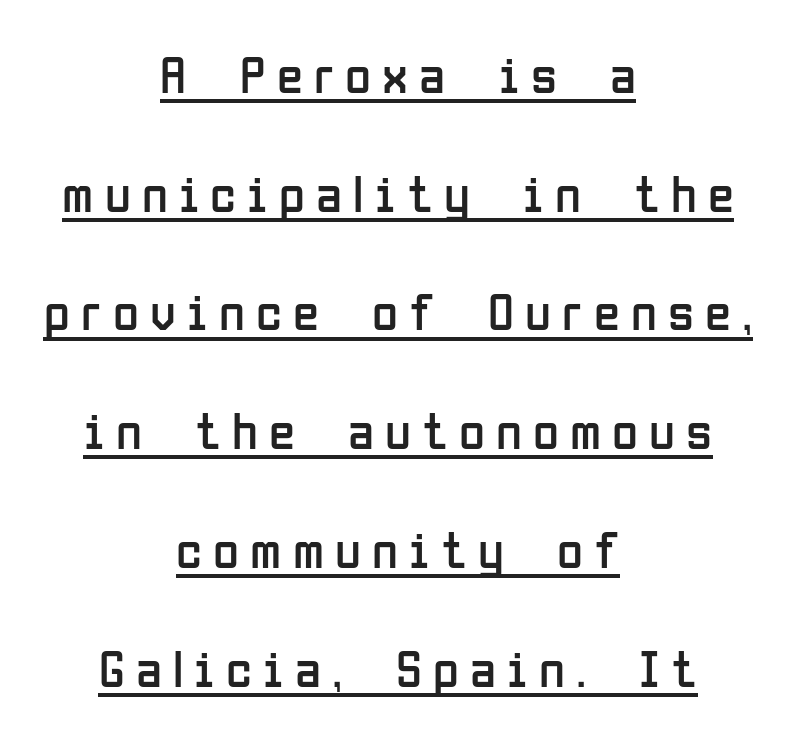
Interline gaps are noticeably wide in this sample. The tracking jumps out immediately: characters are airy and widely separated. The letters stand upright; this is a roman face. Horizontally, the lines are justified to the midpoint only. Like a heading marked for emphasis, these lines bear an underscore. Letters have the restrained weight of plain body copy at most.
